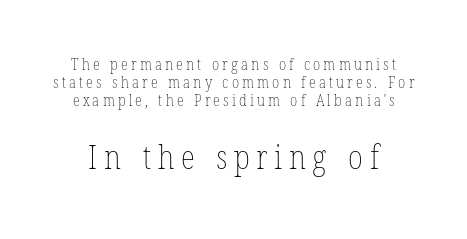
Stroke thickness stays within the range of a standard reading face or lighter. This sample trades vertical openness for compactness between lines. The foot of each line stays bare and open. There is plenty of visible air inserted between adjacent glyphs. The font's upright variant was chosen for this text.
